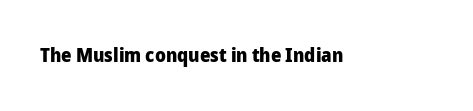
Q: Is the text bold? A: Yes.
Q: Is the text italic (slanted)? A: No, it is upright.
Q: Is the text underlined? A: No.
Q: Is the spacing between letters normal or unusually wide? A: Normal.
